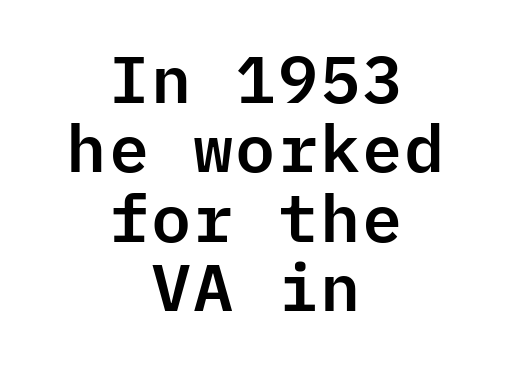
{"serif": "no", "italic": "no", "width": "normal", "stroke_contrast": "low", "x_height": "medium", "monospaced": "yes", "underline": "no", "align": "center", "line_spacing": "tight", "line_spacing_ratio": 1.05, "letter_spacing": "normal", "letter_spacing_em": 0.0, "glyph_px": 66}
